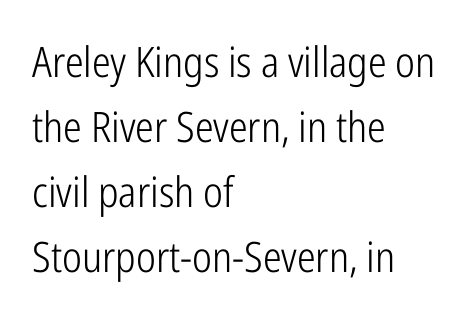
The weight tops out at a normal text grade. Classification — sans serif. A classic flush-left, rag-right setting is used for this passage. In terms of posture, this sample is upright. A typesetter would call this proportional, since set widths differ per character. Is there much room between lines? A standard amount, neither cramped nor airy.
